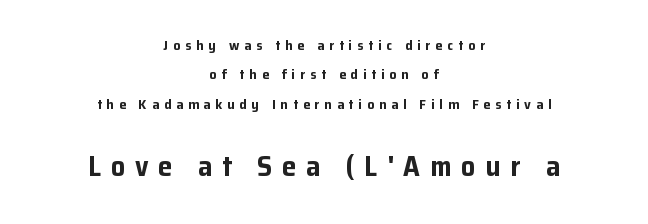
The image shows 28 px bold sans-serif type, upright; set centered, loose line spacing (2.09x), unusually wide letter spacing (+0.35 em), not underlined; the second (bottom) block is 2.0x larger; low stroke contrast and a medium x-height.
